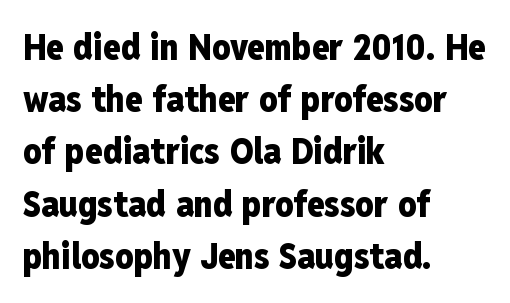
{"serif": "no", "italic": "no", "bold": "yes", "weight": "heavy", "width": "condensed", "stroke_contrast": "low", "x_height": "medium", "monospaced": "no", "underline": "no", "align": "left", "line_spacing": "normal", "line_spacing_ratio": 1.45, "letter_spacing": "normal", "letter_spacing_em": 0.0, "glyph_px": 36}
